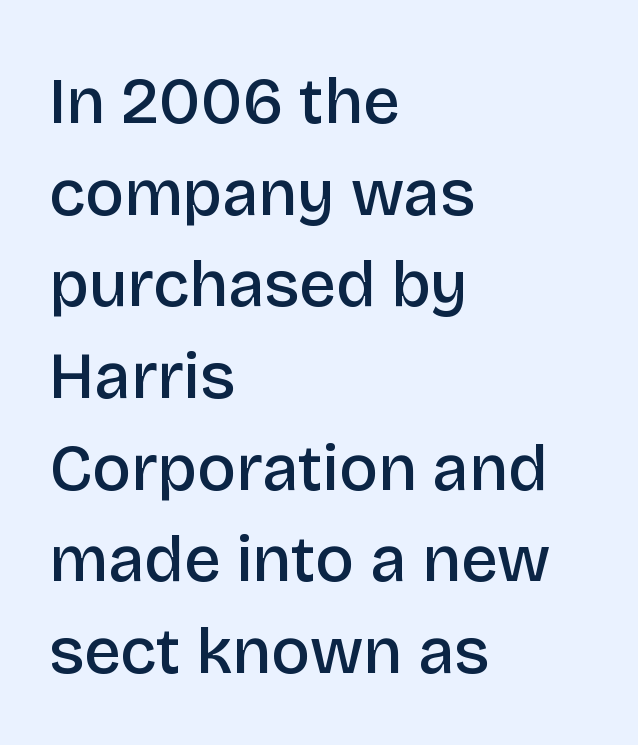
The image shows 65 px semibold sans-serif type, upright; set left-aligned, normal line spacing (1.41x), normal letter spacing, not underlined; low stroke contrast and a large x-height.
